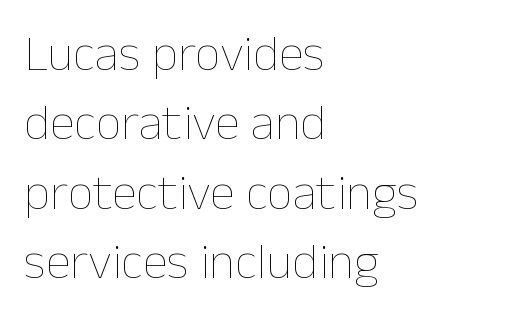
Q: Is the text bold? A: No.
Q: Is the text italic (slanted)? A: No, it is upright.
Q: Is the text underlined? A: No.
Q: How is the paragraph aligned? A: Left-aligned.
Q: Is the spacing between letters normal or unusually wide? A: Normal.
Q: Is the spacing between lines tight, normal or loose? A: Normal.
Q: Width (condensed, normal, or wide)? A: Normal.
Q: Stroke contrast? A: Low.
Q: x-height? A: Medium.
Q: Monospaced? A: No.
